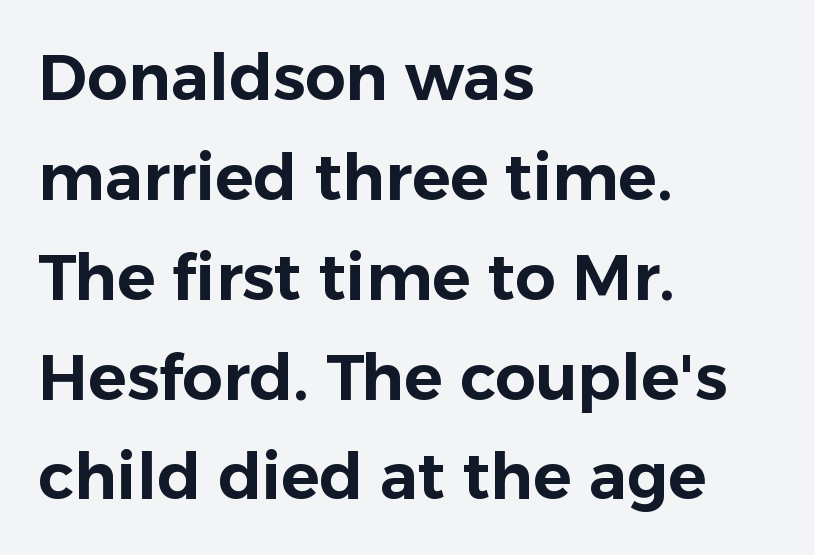
The image shows 64 px sans-serif type, upright; set left-aligned, normal line spacing (1.56x), normal letter spacing, not underlined; low stroke contrast and a medium x-height.
